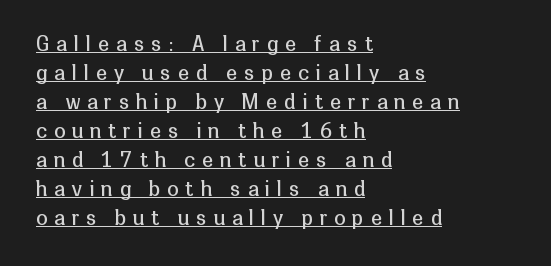
Q: Is the text bold? A: No.
Q: Is the text italic (slanted)? A: No, it is upright.
Q: Is the text underlined? A: Yes.
Q: How is the paragraph aligned? A: Left-aligned.
Q: Is the spacing between letters normal or unusually wide? A: Unusually wide.
Q: Is the spacing between lines tight, normal or loose? A: Normal.
